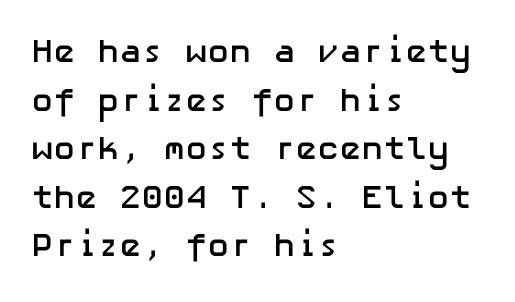
{"serif": "no", "italic": "no", "bold": "yes", "weight": "semibold", "width": "normal", "stroke_contrast": "low", "x_height": "medium", "underline": "no", "align": "left", "line_spacing": "normal", "line_spacing_ratio": 1.47, "letter_spacing": "normal", "letter_spacing_em": 0.0, "glyph_px": 33}
